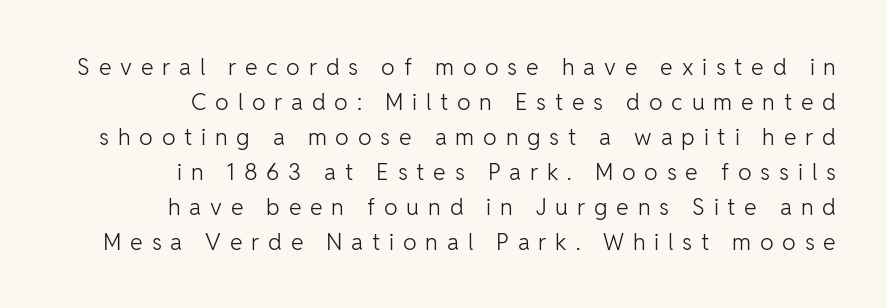
{"italic": "no", "bold": "no", "underline": "no", "align": "right", "line_spacing": "normal", "line_spacing_ratio": 1.52, "letter_spacing": "wide", "letter_spacing_em": 0.38, "glyph_px": 23}
